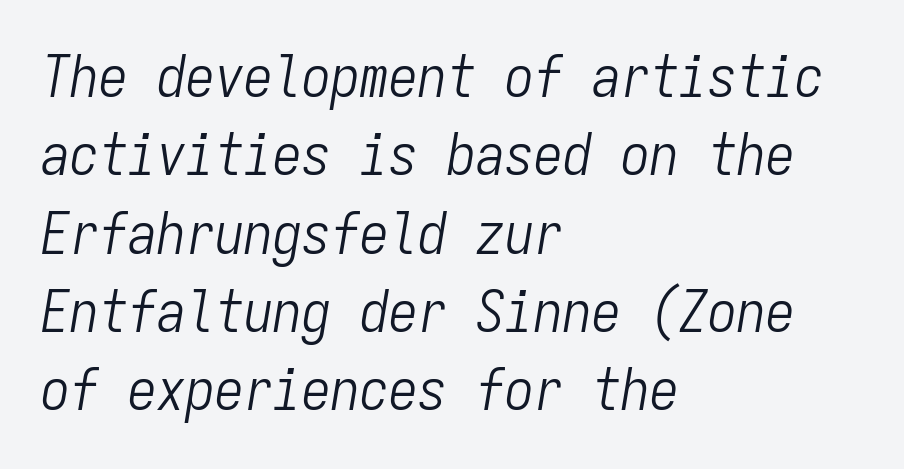
The image shows 58 px light, condensed type, italic (leaning right), monospaced; set left-aligned, normal line spacing (1.35x), normal letter spacing, not underlined; low stroke contrast and a medium x-height.
